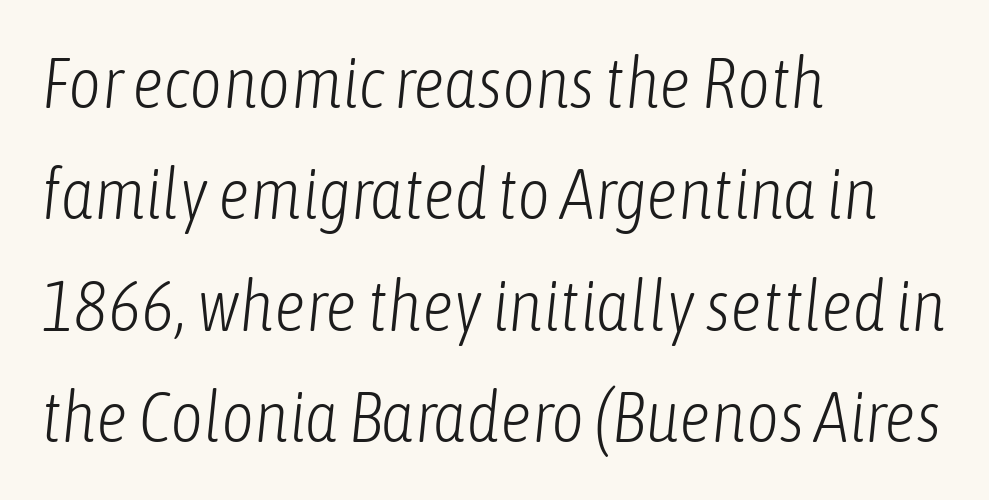
{"italic": "yes", "lean": "right", "slant_degrees": 6, "bold": "no", "weight": "light", "width": "condensed", "stroke_contrast": "low", "x_height": "medium", "monospaced": "no", "underline": "no", "align": "left", "line_spacing": "normal", "line_spacing_ratio": 1.57, "letter_spacing": "normal", "letter_spacing_em": 0.0, "glyph_px": 71}
